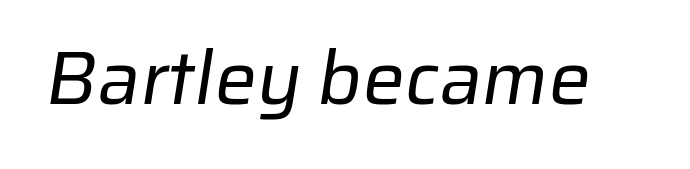
Letter spacing: default. No feet cap the strokes, marking this as sans-serif type. The weight tops out at a normal text grade. These lines are rendered in a variable-pitch font. A clean baseline with only descenders dipping below it.
